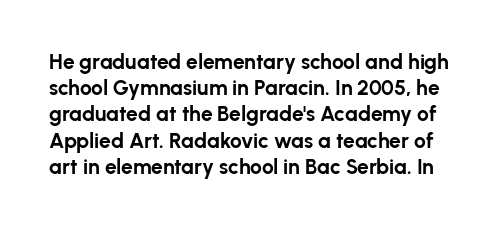
{"italic": "no", "bold": "yes", "underline": "no", "line_spacing": "normal", "line_spacing_ratio": 1.25, "letter_spacing": "normal", "letter_spacing_em": 0.0, "glyph_px": 21}
